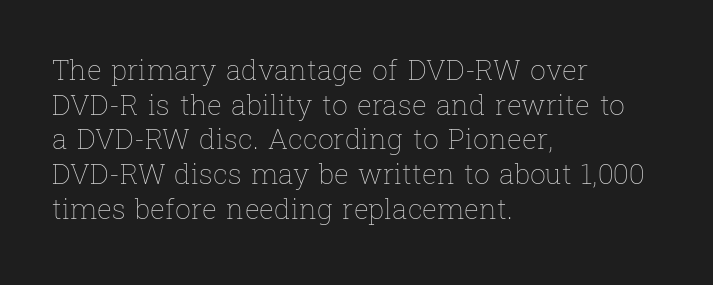
The image shows 28 px thin type, upright; set left-aligned, line spacing 1.24x, normal letter spacing, not underlined; low stroke contrast and a medium x-height.
